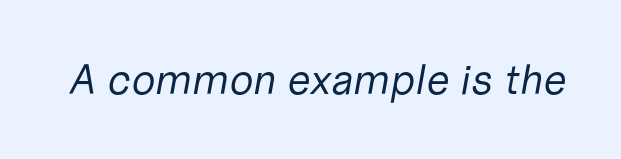
The image shows 42 px regular-weight type, italic (leaning right); set normal letter spacing, not underlined; low stroke contrast and a medium x-height.
